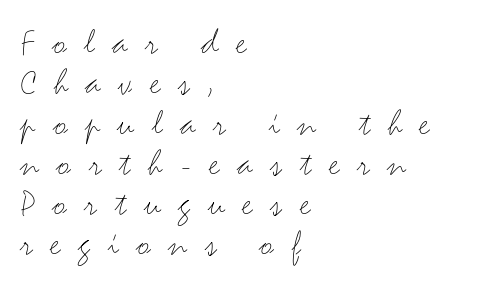
{"serif": "no", "bold": "no", "weight": "light", "width": "wide", "stroke_contrast": "medium", "x_height": "small", "monospaced": "no", "underline": "no", "align": "left", "line_spacing": "tight", "line_spacing_ratio": 1.06, "letter_spacing": "wide", "letter_spacing_em": 0.46, "glyph_px": 38}
